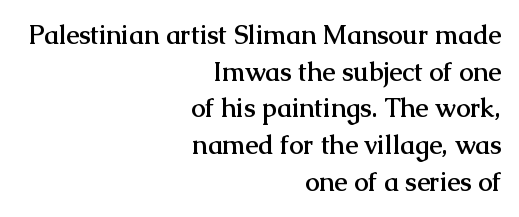
{"italic": "no", "bold": "yes", "underline": "no", "align": "right", "line_spacing": "normal", "line_spacing_ratio": 1.41, "letter_spacing": "normal", "letter_spacing_em": 0.0, "glyph_px": 26}
